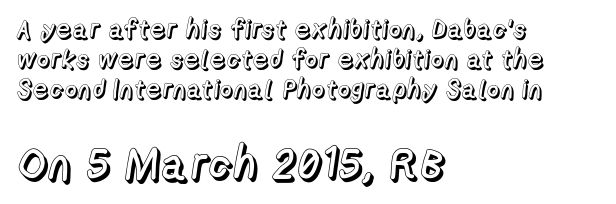
Q: Is the text italic (slanted)? A: Yes.
Q: Is the text underlined? A: No.
Q: How is the paragraph aligned? A: Left-aligned.
Q: Is the spacing between letters normal or unusually wide? A: Normal.
Q: Which block of text is set in a larger size, the first (top) or the second (bottom)? A: The second (bottom) one.
Q: Width (condensed, normal, or wide)? A: Normal.
Q: x-height? A: Medium.
Q: Monospaced? A: No.
